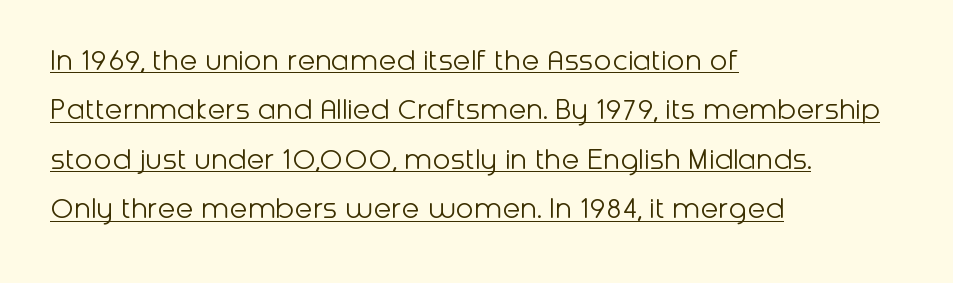
The rendering shows plain stroke endings on the letterforms — a sans-serif design. Nothing heavy about these letters — not bold at all. Here the glyphs are tracked normally, forming tight word shapes. A baseline rule has been typeset under these characters. Successive baselines arrive at the customary interval. Posture: straight, roman, zero tilt.
